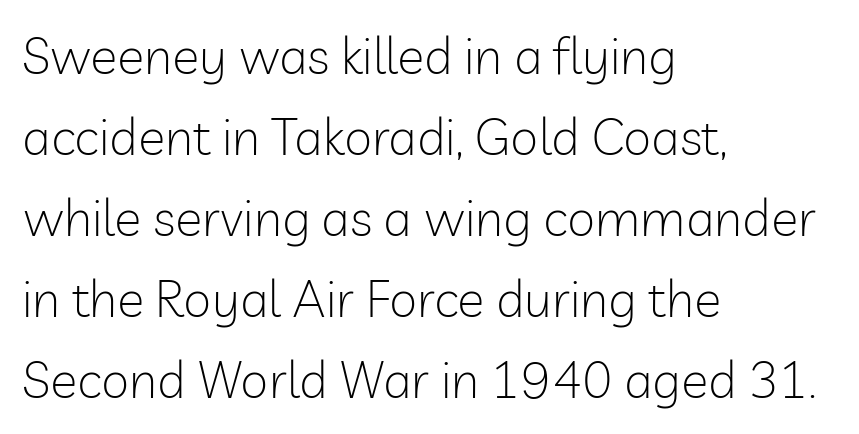
This sample is left-justified, so line endings fall wherever the words run out. Vertical stems look standard width or narrower in stroke. These lines are rendered in a variable-pitch font. Students, note that the glyphs here touch the page at normal intervals.
